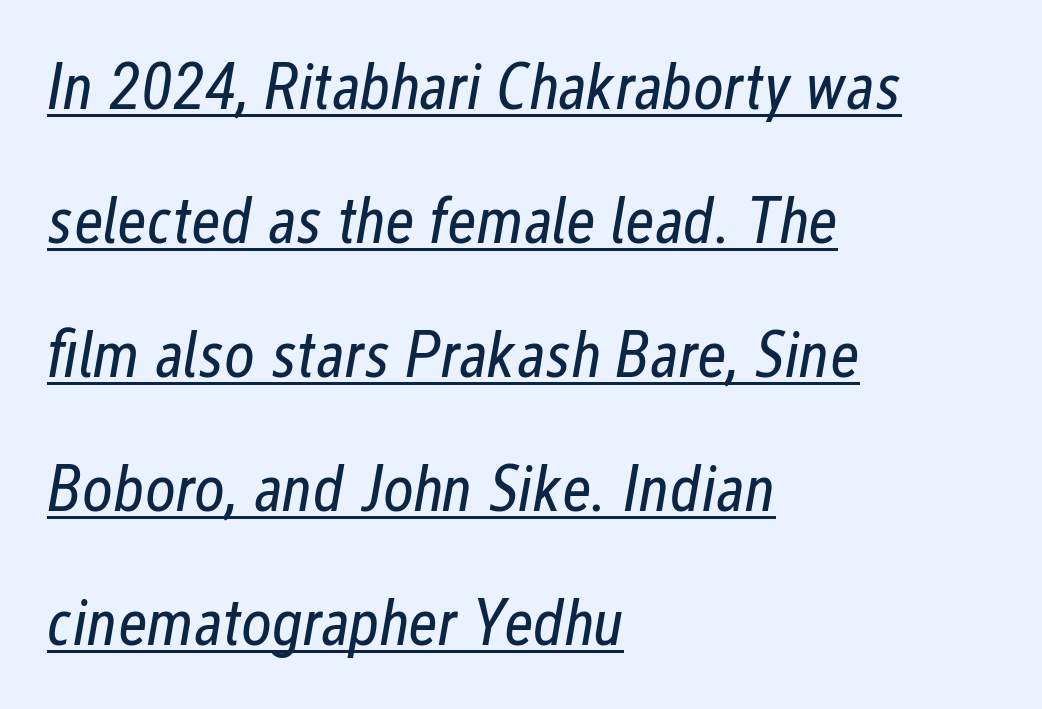
The image shows 66 px regular-weight, condensed type, italic (leaning right); set left-aligned, loose line spacing (2.03x), normal letter spacing, underlined; low stroke contrast and a medium x-height.
